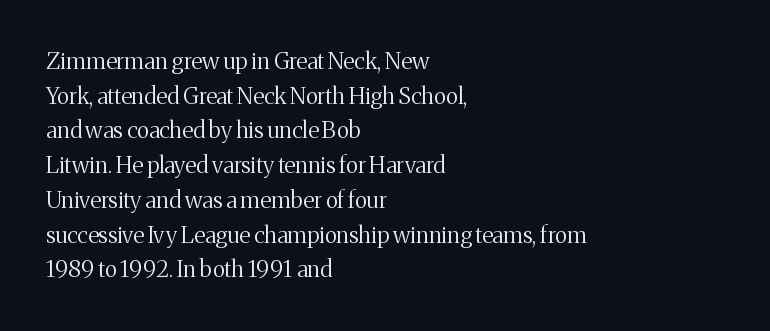
{"italic": "no", "bold": "no", "underline": "no", "align": "left", "line_spacing": "normal", "line_spacing_ratio": 1.51, "letter_spacing": "normal", "letter_spacing_em": 0.0, "glyph_px": 23}
